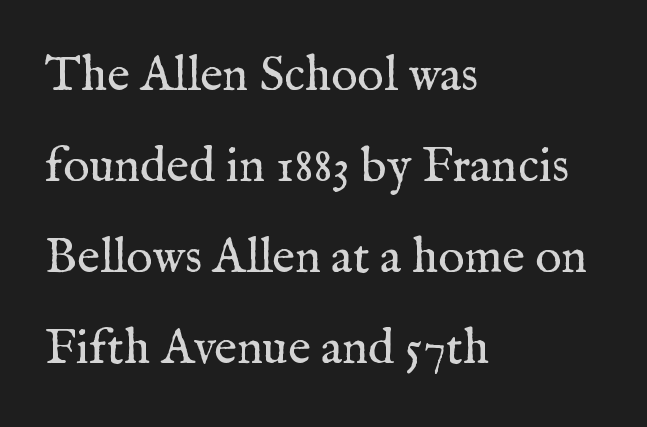
The passage shown is typed in a proportional face where columns would drift. Layout note: lines flush left. In terms of letterspacing, this is plain default setting. The weight would be labelled regular, book, light, or lighter still. Is there any slant? The stems are plumb. Classification — serif.
